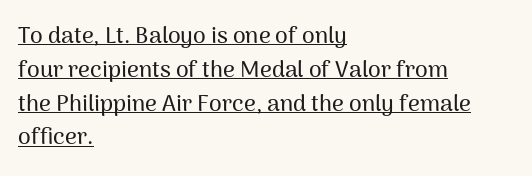
Q: Is the text italic (slanted)? A: No, it is upright.
Q: Is the text underlined? A: Yes.
Q: How is the paragraph aligned? A: Left-aligned.
Q: Is the spacing between letters normal or unusually wide? A: Normal.
Q: Is the spacing between lines tight, normal or loose? A: Normal.
